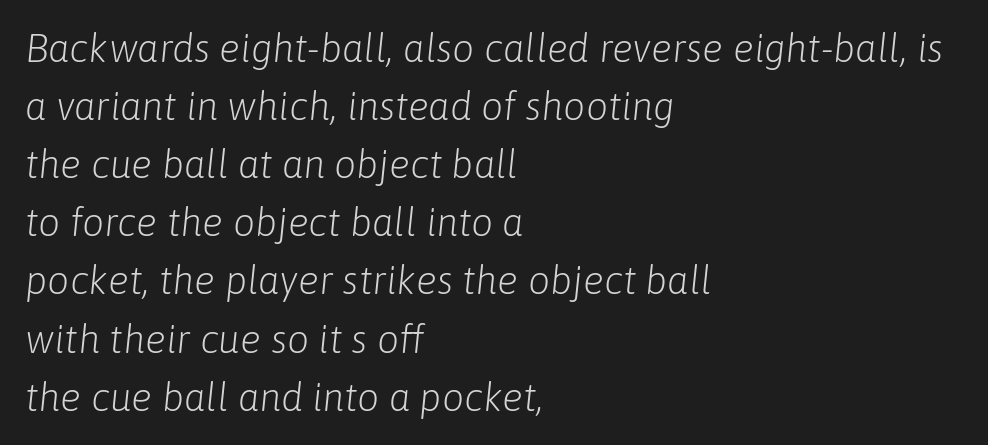
Q: Is the text bold? A: No.
Q: Is the text italic (slanted)? A: Yes, it leans right by about 6 degrees.
Q: Is the text underlined? A: No.
Q: How is the paragraph aligned? A: Left-aligned.
Q: Is the spacing between letters normal or unusually wide? A: Normal.
Q: Is the spacing between lines tight, normal or loose? A: Normal.
Q: Width (condensed, normal, or wide)? A: Normal.
Q: Stroke contrast? A: Low.
Q: x-height? A: Medium.
Q: Monospaced? A: No.
